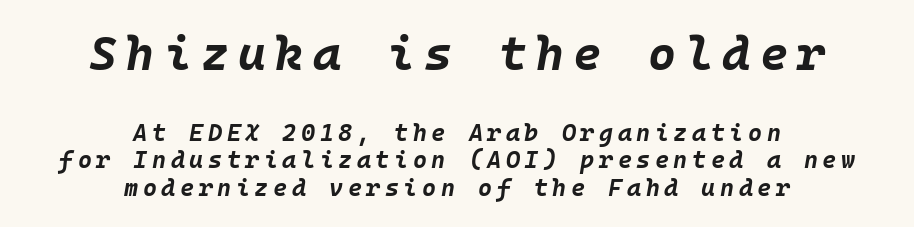
Size contrast runs from large at the top to small at the bottom. The face used here is monospaced, like something from a code editor. The typesetter chose a symmetrical, centered arrangement here. Check under the words: just untouched page. Style check: oblique.
